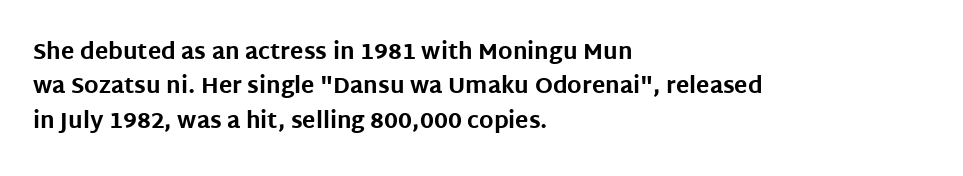
The image shows 22 px bold type, upright; set left-aligned, normal line spacing (1.56x), normal letter spacing, not underlined.
